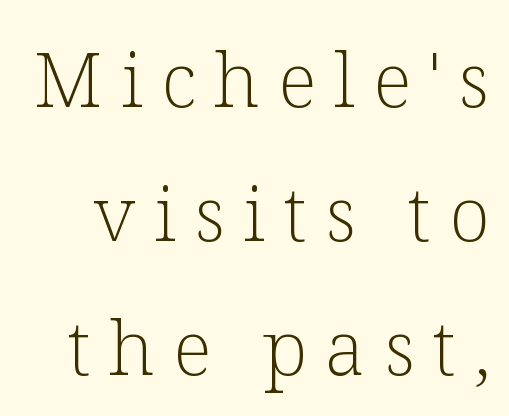
The image shows 76 px light serif type, upright; set line spacing 1.76x, unusually wide letter spacing (+0.24 em), not underlined; low stroke contrast and a medium x-height.
